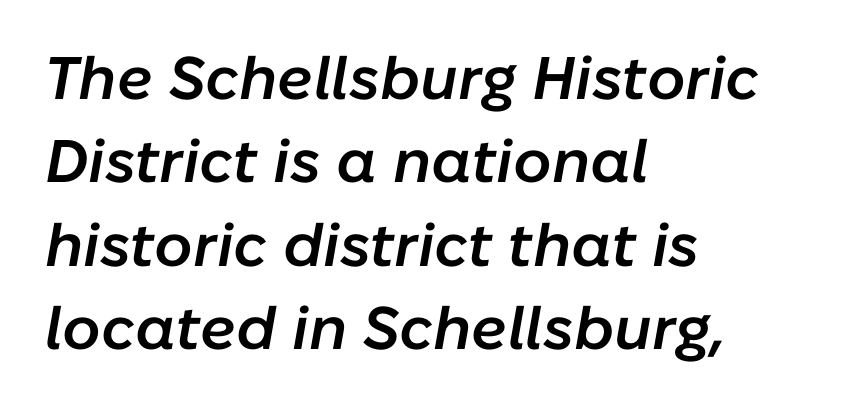
Q: Is the text bold? A: Semi-bold.
Q: Is the text italic (slanted)? A: Yes, it leans right by about 10 degrees.
Q: Is the text underlined? A: No.
Q: How is the paragraph aligned? A: Left-aligned.
Q: Is the spacing between letters normal or unusually wide? A: Normal.
Q: Is the spacing between lines tight, normal or loose? A: Normal.
Q: Width (condensed, normal, or wide)? A: Normal.
Q: Stroke contrast? A: Low.
Q: x-height? A: Medium.
Q: Monospaced? A: No.
